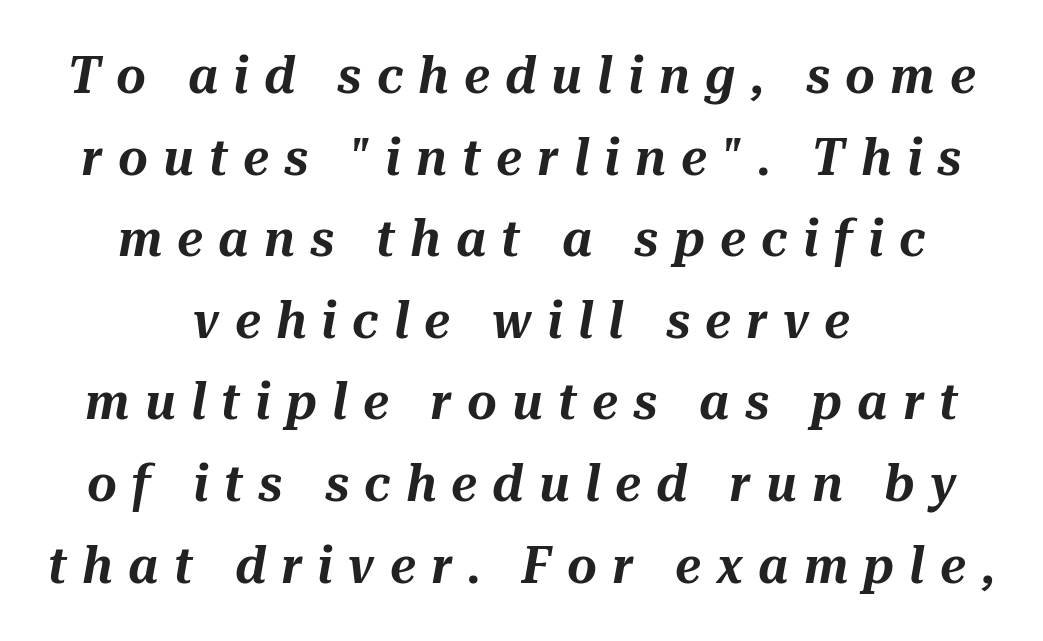
There is plenty of visible air inserted between adjacent glyphs. A bare baseline throughout the passage. Centered paragraph, ragged on both sides. The line-height multiplier appears to be the usual default.
